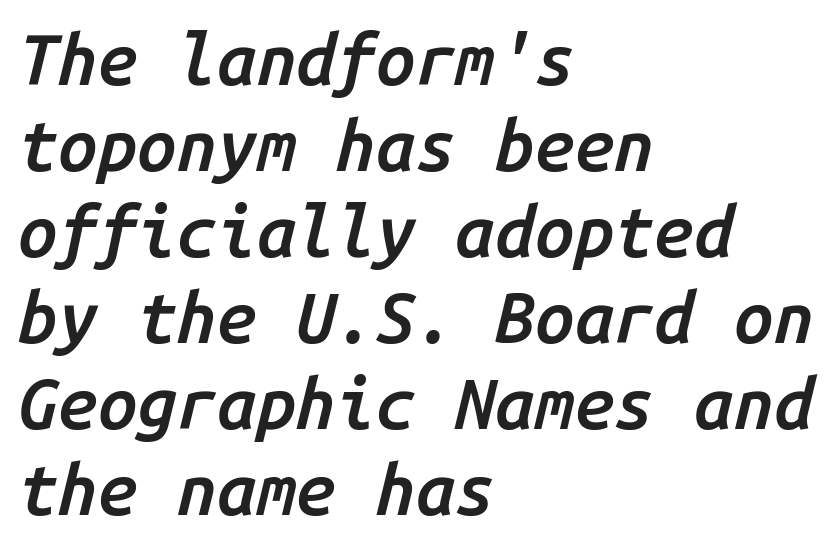
Students, this is semibold: more ink than regular, less than bold. The glyphs are unaccompanied by any horizontal stroke below them. A typesetter would call this monospace, since all characters share one set width. Which margin do the lines hug? The left one — the right edge is uneven. Glyph-to-glyph distance matches everyday printed text. Is the type slanted? Yes — the strokes lean at a clear angle.
